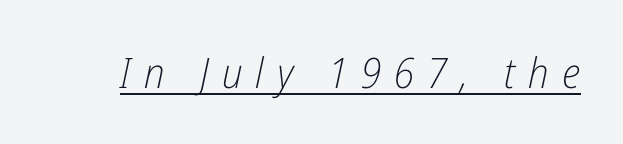
{"italic": "yes", "lean": "right", "slant_degrees": 12, "bold": "no", "weight": "light", "width": "condensed", "stroke_contrast": "low", "x_height": "medium", "monospaced": "no", "underline": "yes", "letter_spacing": "wide", "letter_spacing_em": 0.31, "glyph_px": 42}
